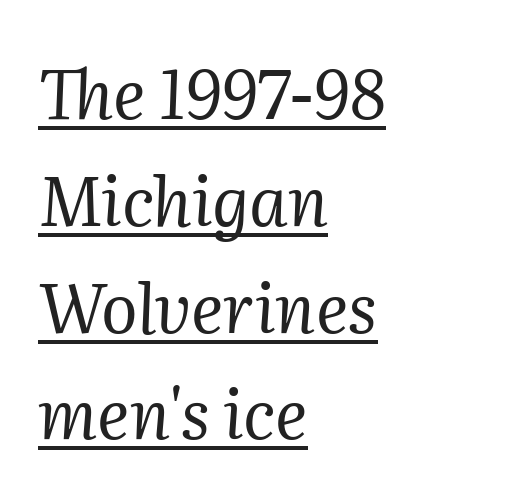
{"serif": "yes", "italic": "yes", "lean": "right", "slant_degrees": 2, "bold": "no", "weight": "regular", "width": "normal", "stroke_contrast": "medium", "x_height": "medium", "monospaced": "no", "underline": "yes", "align": "left", "line_spacing": "normal", "line_spacing_ratio": 1.57, "letter_spacing": "normal", "letter_spacing_em": 0.0, "glyph_px": 68}
